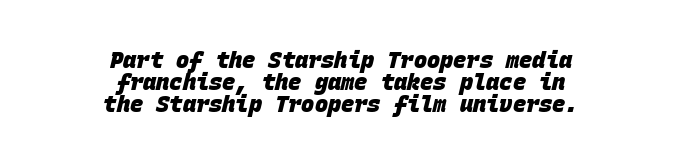
{"bold": "yes", "underline": "no", "align": "center", "line_spacing": "tight", "line_spacing_ratio": 0.99, "letter_spacing": "normal", "letter_spacing_em": 0.0, "glyph_px": 22}
